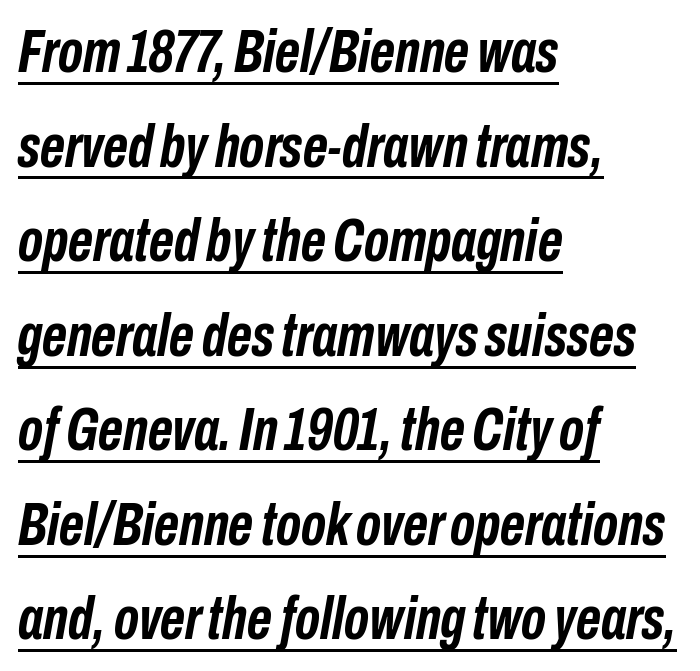
Q: Is the text bold? A: Yes.
Q: Is the text italic (slanted)? A: Yes, it leans right by about 10 degrees.
Q: Is the text underlined? A: Yes.
Q: How is the paragraph aligned? A: Left-aligned.
Q: Is the spacing between letters normal or unusually wide? A: Normal.
Q: Is the spacing between lines tight, normal or loose? A: Normal.
Q: Width (condensed, normal, or wide)? A: Condensed.
Q: Stroke contrast? A: Low.
Q: x-height? A: Medium.
Q: Monospaced? A: No.
